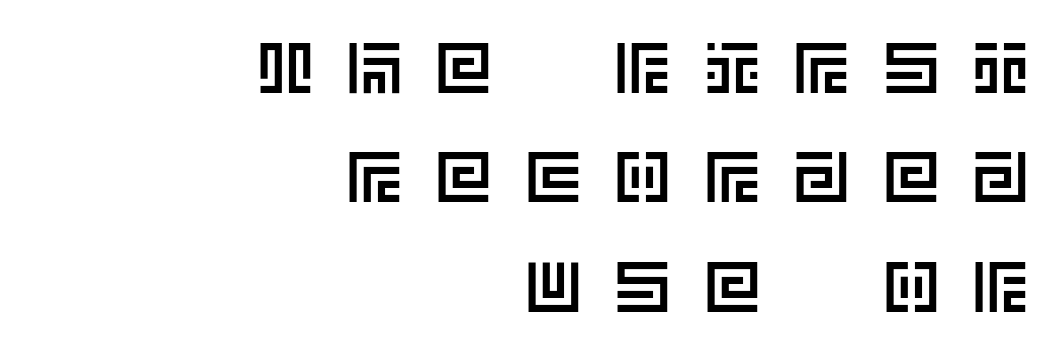
Does the copy run flush right? Yes — the right margin is perfectly even. Caption: expanded tracking, letters set apart. The typography opts for an upright posture over an oblique one. The area under the type is left untouched. The lines sit at an ordinary, default distance from one another.
